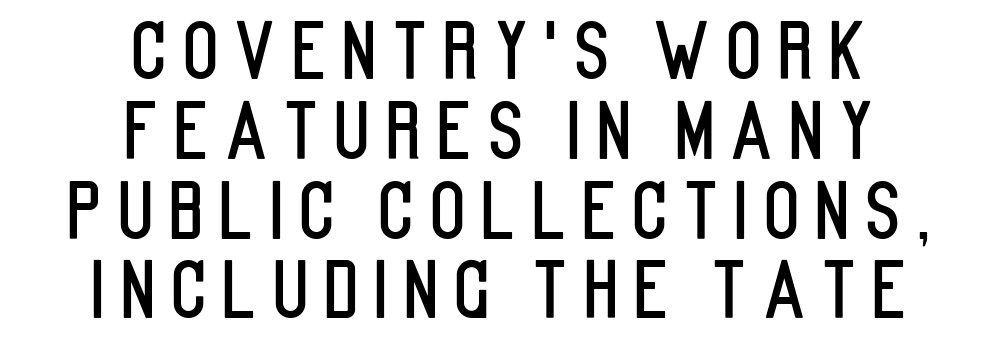
Q: Is the text italic (slanted)? A: No, it is upright.
Q: Is the typeface a serif or a sans-serif typeface? A: Sans-serif.
Q: Is the text underlined? A: No.
Q: How is the paragraph aligned? A: Centered.
Q: Is the spacing between lines tight, normal or loose? A: Tight.
Q: Width (condensed, normal, or wide)? A: Condensed.
Q: Stroke contrast? A: Low.
Q: x-height? A: Large.
Q: Monospaced? A: No.
